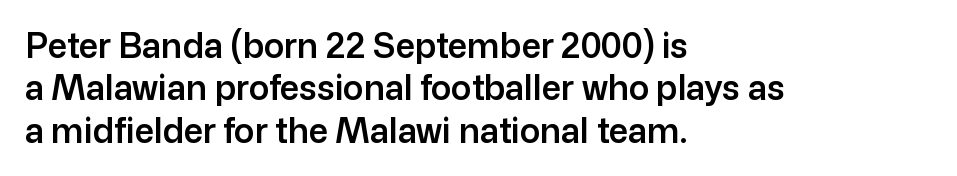
Reading down the block, your eye returns to a fixed left position each line. Looks like regular typesetting: each glyph gets only the width it needs. Standard letterfit; no display-style spreading of the glyphs. Type style note: lacks serifs. Rule under the text: the space is simply empty. Vertical spacing — default.
